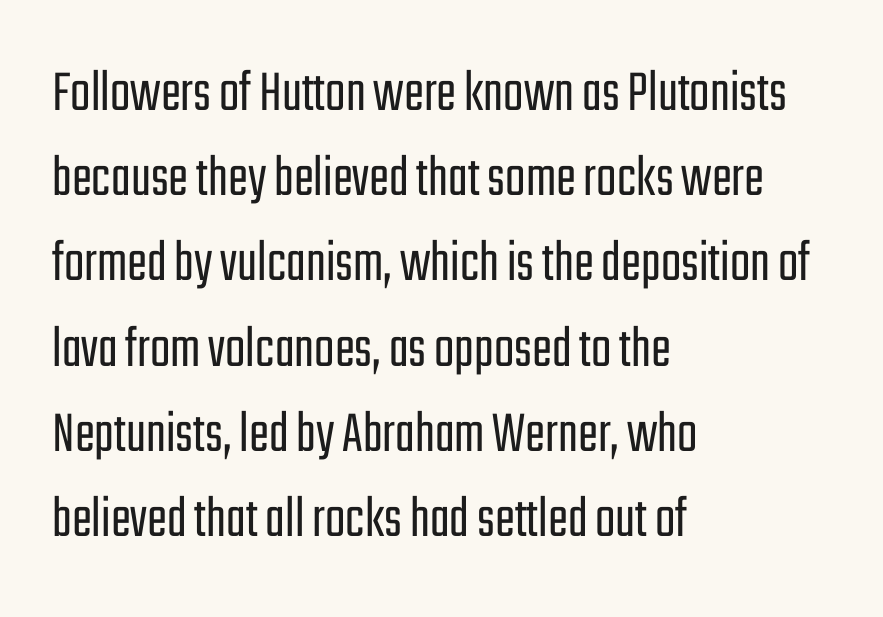
Q: Is the text bold? A: No.
Q: Is the text italic (slanted)? A: No, it is upright.
Q: Is the typeface a serif or a sans-serif typeface? A: Sans-serif.
Q: Is the text underlined? A: No.
Q: How is the paragraph aligned? A: Left-aligned.
Q: Is the spacing between letters normal or unusually wide? A: Normal.
Q: Is the spacing between lines tight, normal or loose? A: Normal.
Q: Width (condensed, normal, or wide)? A: Condensed.
Q: Stroke contrast? A: Low.
Q: x-height? A: Medium.
Q: Monospaced? A: No.
